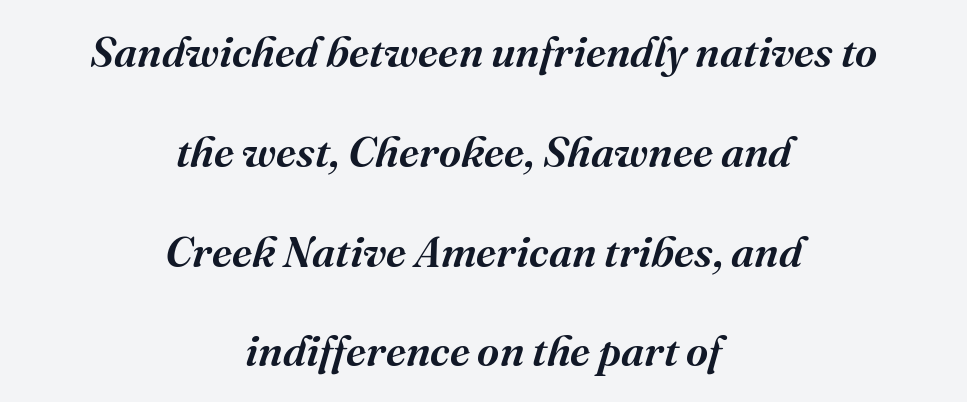
Casual observation: everything's sitting right in the middle. Observe the lean: these are italic letterforms. Line spacing here is loose. Look at the bottom of the vertical strokes: they flare into serifs here. Compared with typical body copy, the letter spacing here is the same.
